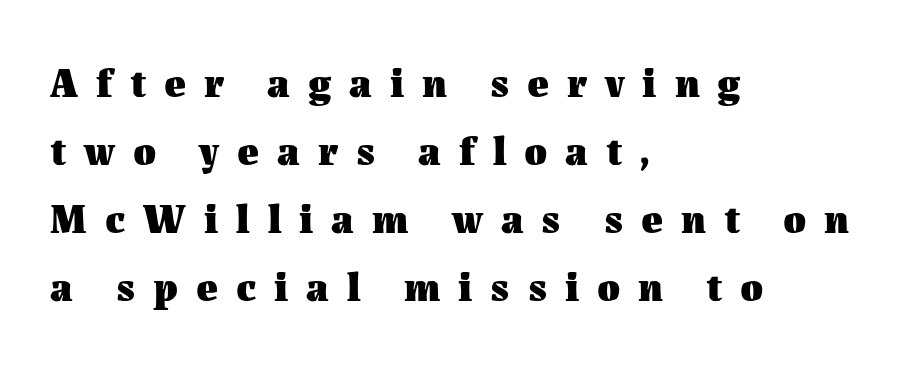
The sample has been set heavy, in full bold. Compared with typical body copy, the letter spacing here is much looser. Vertically, the passage feels balanced, rows spaced as you'd expect. Underline: absent.
